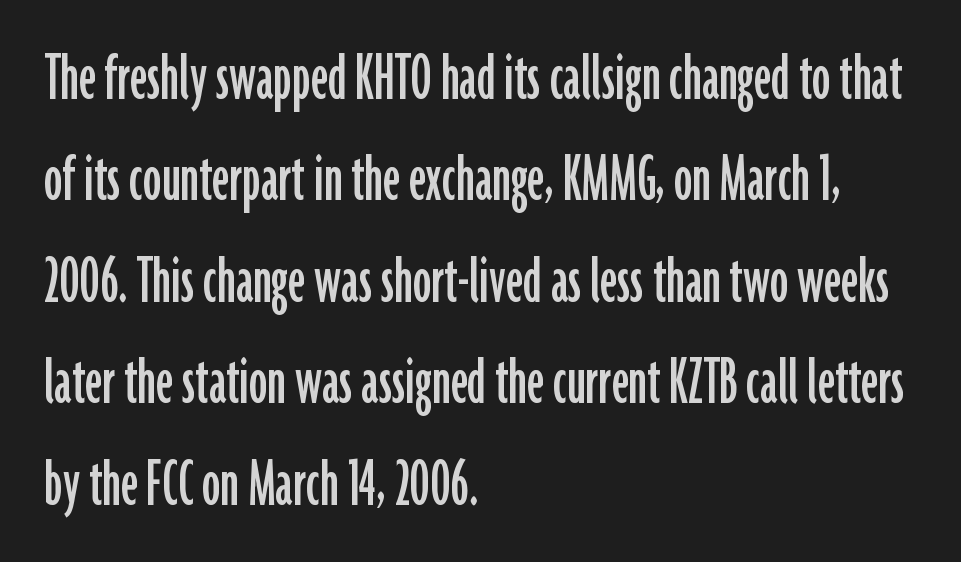
Each word holds together tightly as a unit, with standard inter-letter gaps. This sample has the flowing, uneven cadence of proportional lettering. The lines in this sample share a left origin and differ only in where they stop. Letterform terminals end flat and unadorned throughout the passage. A normal amount of white space separates one row of letters from the next.
